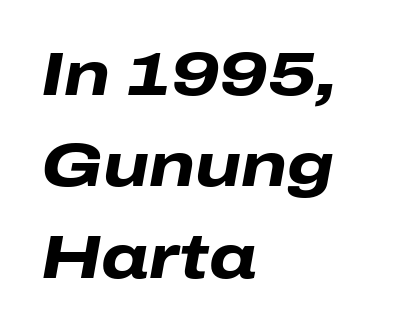
Leftover space on each line is placed entirely after the last word. Only glyphs here, with clear space below each row. Short note: letters normally spaced. The letters advance in unequal steps, a hallmark of proportional type.
